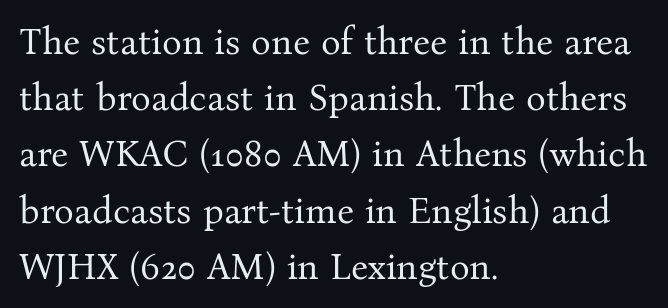
The ragged edge is on the right, which tells us the setting is flush left. The typesetting does not lean heavy: it is not bold. The specimen reads as upright at a glance. The glyphs are unaccompanied by any horizontal stroke below them.
